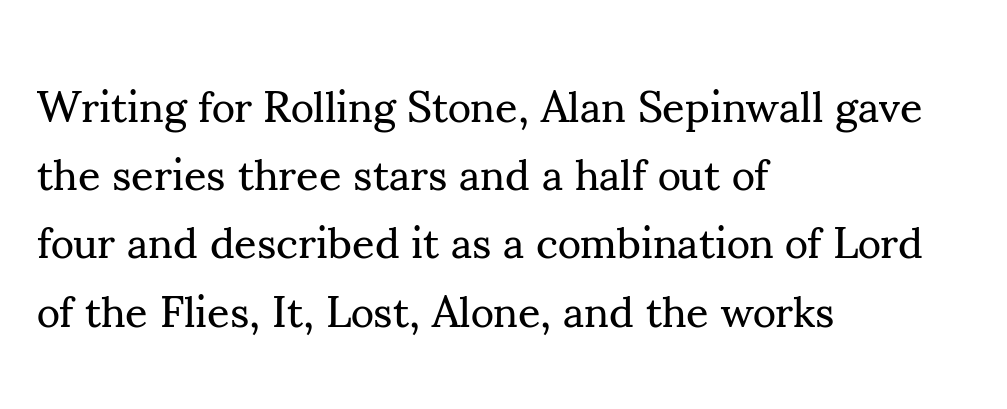
{"serif": "yes", "italic": "no", "bold": "no", "weight": "regular", "width": "normal", "stroke_contrast": "medium", "x_height": "small", "monospaced": "no", "underline": "no", "align": "left", "line_spacing": "normal", "line_spacing_ratio": 1.55, "letter_spacing": "normal", "letter_spacing_em": 0.0, "glyph_px": 44}
